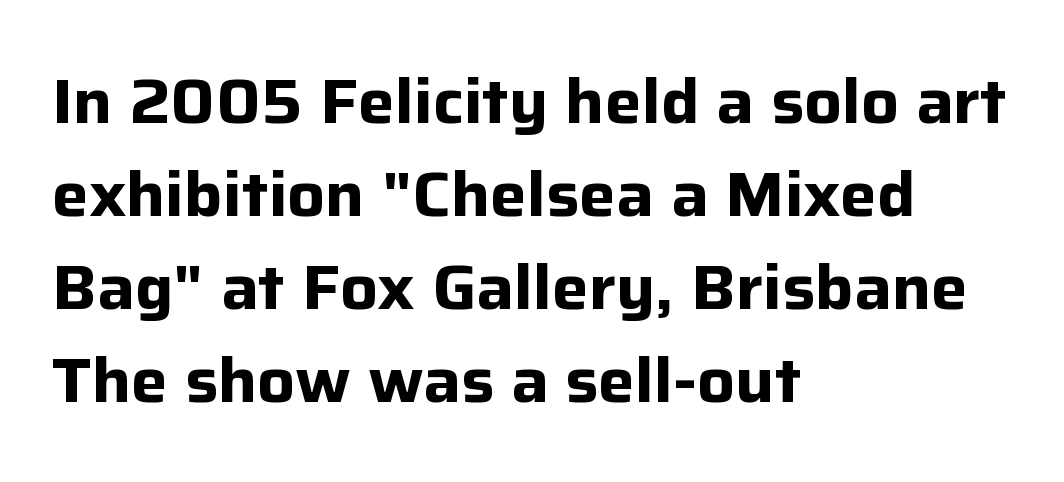
The rendering uses natural spacing where letterforms have individual widths. Each word holds together tightly as a unit, with standard inter-letter gaps. Notice how descenders clear the ascenders below comfortably — that's standard leading. Rule under the text: the space is simply empty. Bold? Absolutely — the strokes are thick and heavy.
